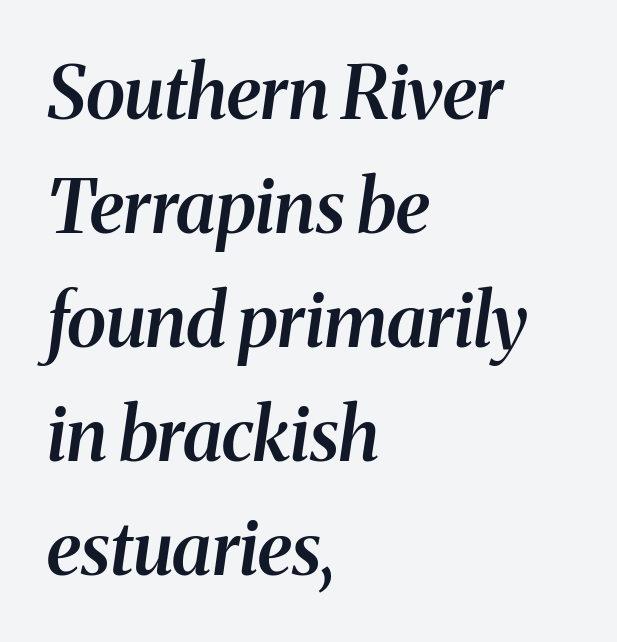
The image shows 73 px semibold serif type, italic (leaning right); set left-aligned, normal line spacing (1.56x), normal letter spacing, not underlined; medium stroke contrast and a medium x-height.
